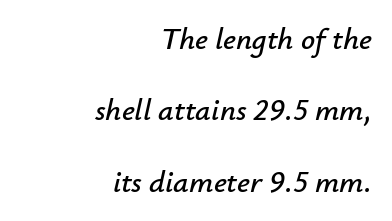
{"italic": "yes", "lean": "right", "slant_degrees": 12, "width": "normal", "stroke_contrast": "low", "x_height": "small", "monospaced": "no", "underline": "no", "align": "right", "line_spacing": "loose", "line_spacing_ratio": 2.3, "letter_spacing": "normal", "letter_spacing_em": 0.0, "glyph_px": 31}
